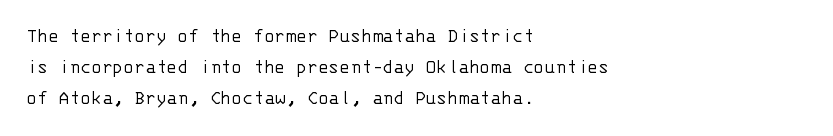
The image shows 20 px text type, upright; set left-aligned, normal line spacing (1.55x), normal letter spacing, not underlined.
